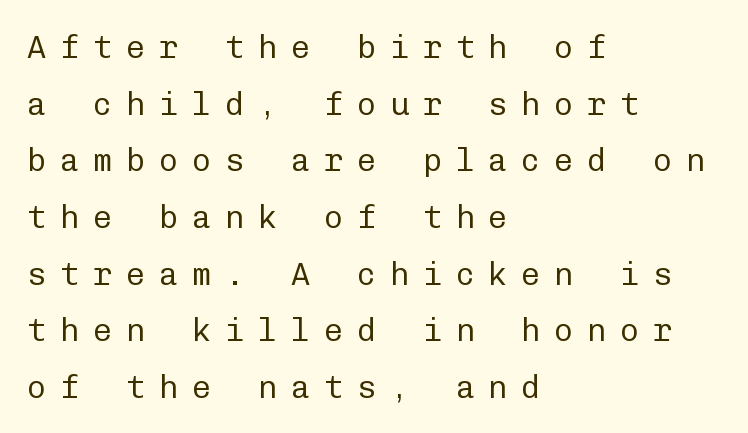
The image shows 32 px regular-weight sans-serif type, upright, monospaced; set left-aligned, line spacing 1.77x, unusually wide letter spacing (+0.43 em), not underlined; low stroke contrast and a medium x-height.
